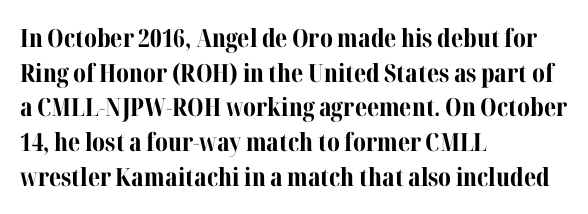
The image shows 25 px bold type, upright; set left-aligned, normal line spacing (1.39x), normal letter spacing, not underlined.
